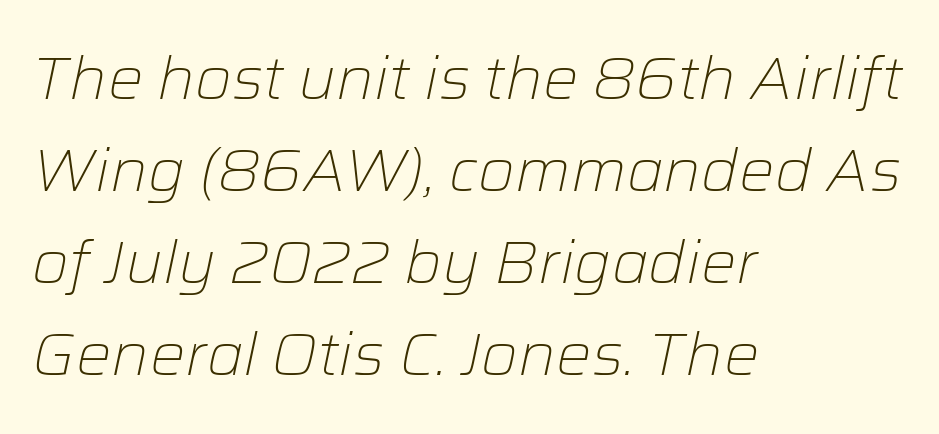
The image shows 59 px light type, italic (leaning right); set left-aligned, normal line spacing (1.56x), normal letter spacing, not underlined; low stroke contrast and a medium x-height.
